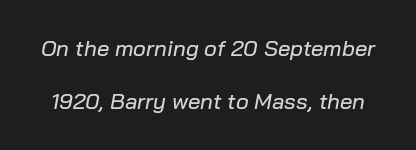
Q: Is the text italic (slanted)? A: Yes, it leans right by about 10 degrees.
Q: Is the text underlined? A: No.
Q: Is the spacing between letters normal or unusually wide? A: Normal.
Q: Is the spacing between lines tight, normal or loose? A: Loose.
